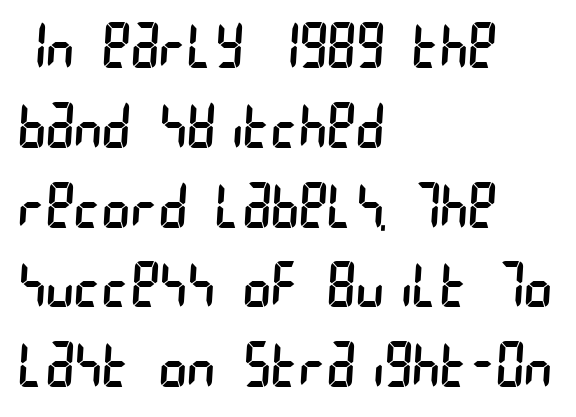
The image shows 60 px regular-weight, condensed sans-serif type; set left-aligned, normal line spacing (1.33x), normal letter spacing, not underlined; low stroke contrast and a large x-height.
